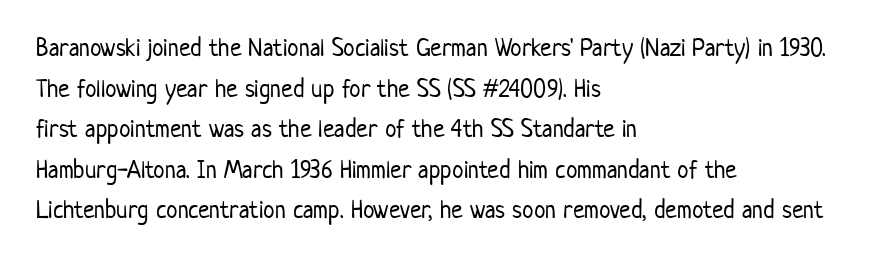
Q: Is the text bold? A: No.
Q: Is the text italic (slanted)? A: No, it is upright.
Q: Is the text underlined? A: No.
Q: How is the paragraph aligned? A: Left-aligned.
Q: Is the spacing between letters normal or unusually wide? A: Normal.
Q: Is the spacing between lines tight, normal or loose? A: Normal.
